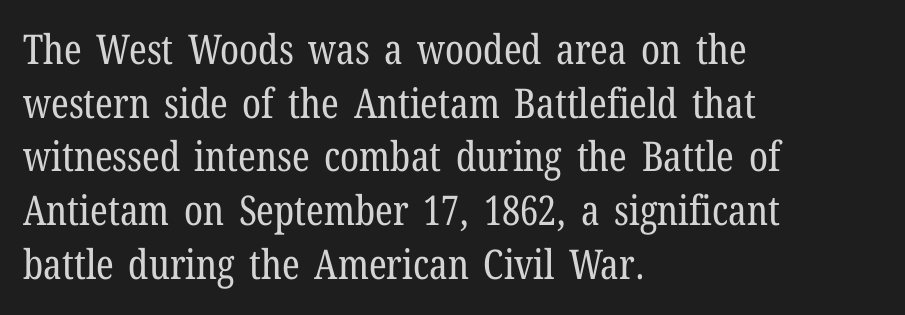
Examine the stroke ends and you'll spot serifs. The lettering stays uniformly vertical, giving the passage a roman look. Reading down the block, your eye returns to a fixed left position each line. Students, note that the glyphs here touch the page at normal intervals. The weight tops out at a normal text grade.
